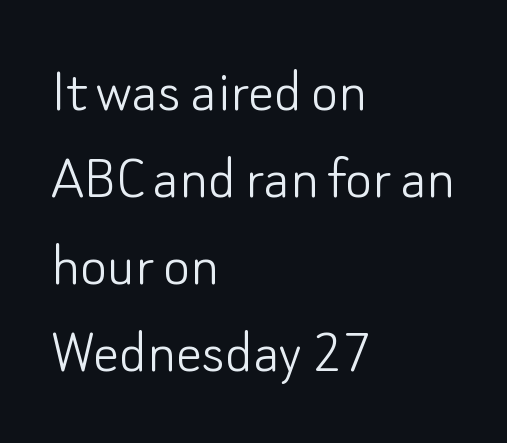
This sample has the flowing, uneven cadence of proportional lettering. Words float on clear page, feet unadorned. Are there feet on the stems? There aren't — it's a sans. The letterforms sit at book weight or below. Notice how the stems are strictly vertical — no italics here.
